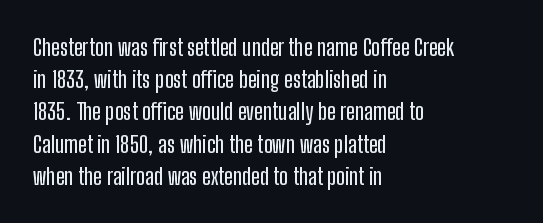
The image shows 23 px text type, upright; set left-aligned, normal line spacing (1.4x), normal letter spacing, not underlined.
